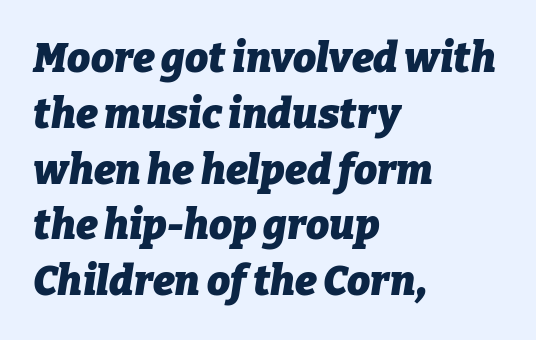
The image shows 41 px heavy type, italic (leaning right); set left-aligned, normal line spacing (1.36x), normal letter spacing, not underlined; low stroke contrast and a medium x-height.
